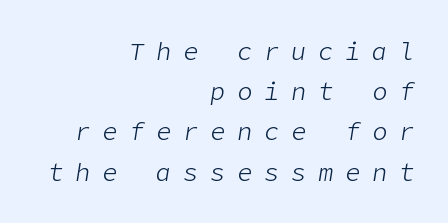
The image shows 25 px text type, italic (leaning right); set right-aligned, normal line spacing (1.61x), unusually wide letter spacing (+0.48 em), not underlined.
